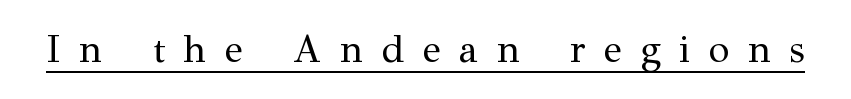
A typographer would call this underscored text. The letters look calm and open, with moderate or lighter stems. Tracking value appears strongly positive — letters spread wide. The letters stand straight up with perfectly vertical stems. Old-style or modern, the face here clearly has serifs. Is this a fixed-width face? No — the glyphs have proportional, varying widths.
